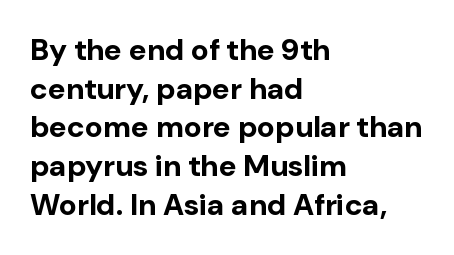
The rows are spaced the way most documents space them. Character widths vary here, with narrow letters taking less room than wide ones. Italic: no, the glyphs are upright roman. The passage shown has conventional tracking throughout.
